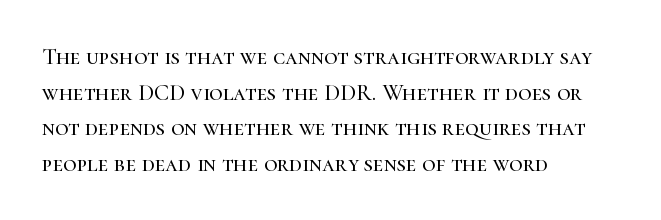
{"italic": "no", "underline": "no", "align": "left", "line_spacing": "normal", "line_spacing_ratio": 1.55, "letter_spacing": "normal", "letter_spacing_em": 0.0, "glyph_px": 23}
